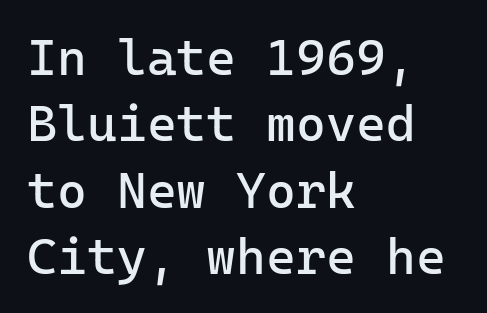
Examine the stroke ends and you'll find no serifs. Looks like terminal output: every glyph gets an equal slot. Bare-footed words on every line. Line beginnings align vertically; line endings do not. These lines sit exactly where default settings would place them.
